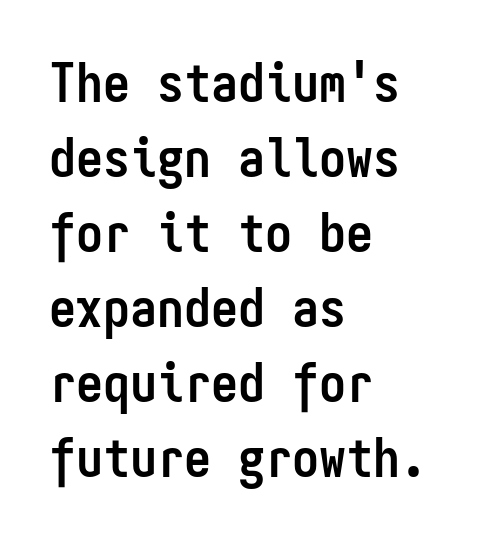
The image shows 54 px semibold, condensed sans-serif type, upright, monospaced; set left-aligned, normal line spacing (1.39x), normal letter spacing, not underlined; low stroke contrast and a medium x-height.
